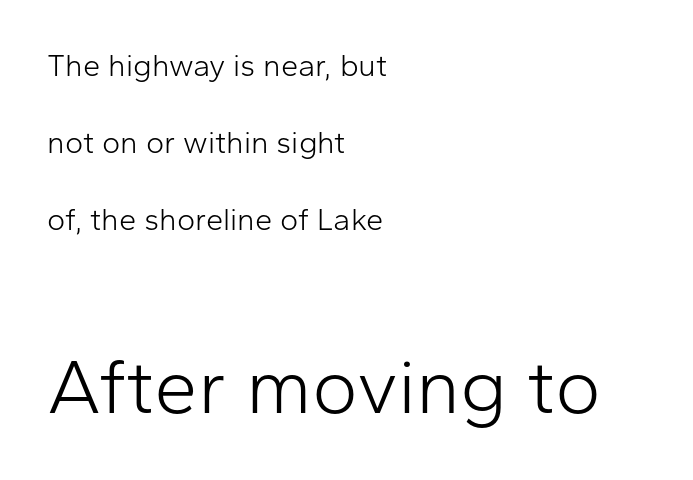
The second block has been scaled up relative to the first. Varying glyph widths throughout — classic text-font behaviour. This reads as an unemphasized weight, regular at the heaviest. Nothing unusual about the tracking: characters are spaced as the font intends. The block of text is sparse from top to bottom, with ample space between rows.
